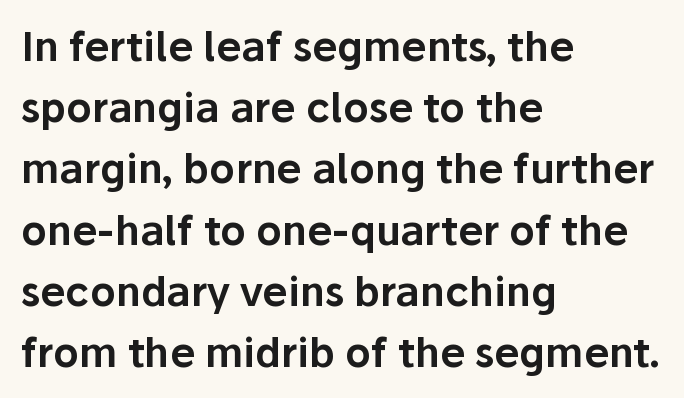
Q: Is the text italic (slanted)? A: No, it is upright.
Q: Is the typeface a serif or a sans-serif typeface? A: Sans-serif.
Q: Is the text underlined? A: No.
Q: How is the paragraph aligned? A: Left-aligned.
Q: Is the spacing between letters normal or unusually wide? A: Normal.
Q: Is the spacing between lines tight, normal or loose? A: Normal.
Q: Width (condensed, normal, or wide)? A: Normal.
Q: Stroke contrast? A: Low.
Q: x-height? A: Medium.
Q: Monospaced? A: No.
